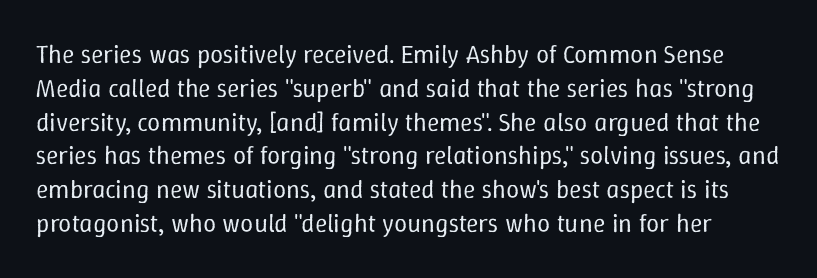
The image shows 26 px text type, upright; set normal line spacing (1.3x), normal letter spacing, not underlined.
